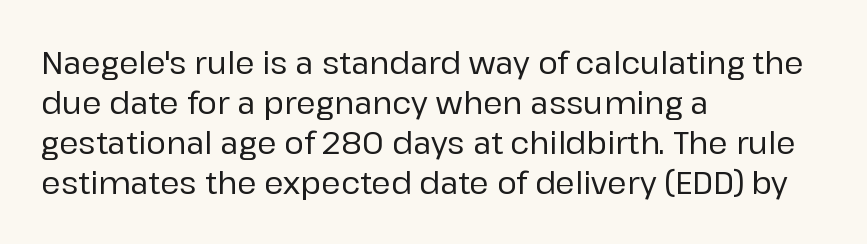
Q: Is the text italic (slanted)? A: No, it is upright.
Q: Is the typeface a serif or a sans-serif typeface? A: Sans-serif.
Q: Is the text underlined? A: No.
Q: How is the paragraph aligned? A: Left-aligned.
Q: Is the spacing between letters normal or unusually wide? A: Normal.
Q: Is the spacing between lines tight, normal or loose? A: Normal.
Q: Width (condensed, normal, or wide)? A: Normal.
Q: Stroke contrast? A: Low.
Q: x-height? A: Medium.
Q: Monospaced? A: No.
